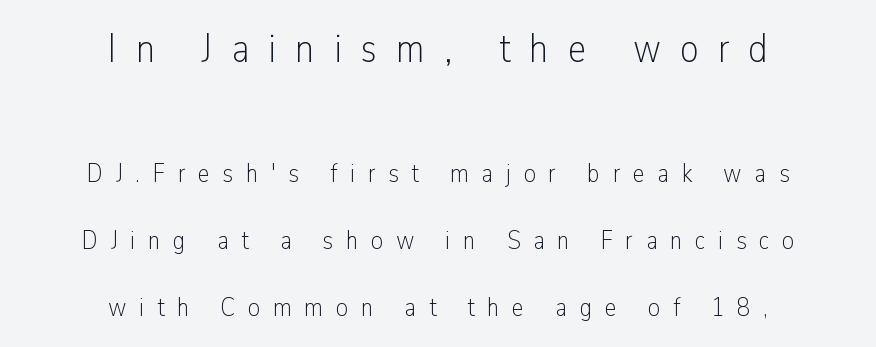
Q: Is the text bold? A: No.
Q: Is the text italic (slanted)? A: No, it is upright.
Q: Is the typeface a serif or a sans-serif typeface? A: Sans-serif.
Q: Is the text underlined? A: No.
Q: How is the paragraph aligned? A: Centered.
Q: Is the spacing between letters normal or unusually wide? A: Unusually wide.
Q: Is the spacing between lines tight, normal or loose? A: Loose.
Q: Which block of text is set in a larger size, the first (top) or the second (bottom)? A: The first (top) one.
Q: Width (condensed, normal, or wide)? A: Condensed.
Q: Stroke contrast? A: Low.
Q: x-height? A: Medium.
Q: Monospaced? A: No.
